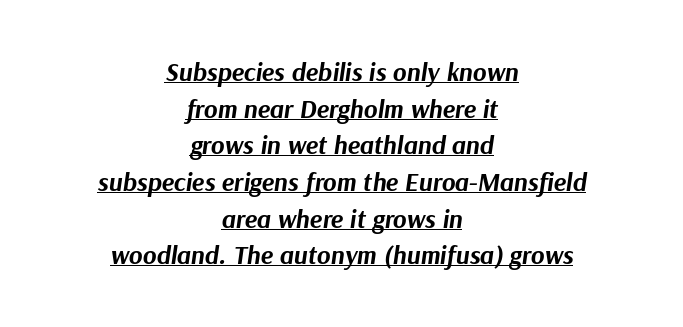
Does the weight exceed regular? Yes, all the way to bold. Tracking here is standard; glyphs follow each other at the usual distance. The rendering positions every line midway between the sides. Looks like someone drew a line under every word here. Is the type slanted? Yes — the strokes lean at a clear angle. Reading down the column, the eye jumps a familiar distance to each next line.
